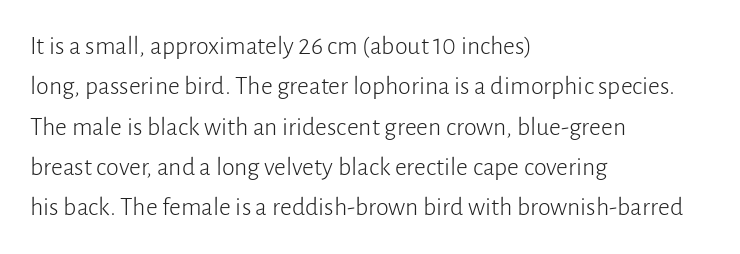
{"italic": "no", "bold": "no", "underline": "no", "align": "left", "line_spacing": "normal", "line_spacing_ratio": 1.55, "letter_spacing": "normal", "letter_spacing_em": 0.0, "glyph_px": 26}
